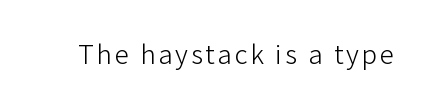
On a weight scale, this lands at 450 or below. The gap between lines stays unmarked. Notice how the stems are strictly vertical — no italics here.
